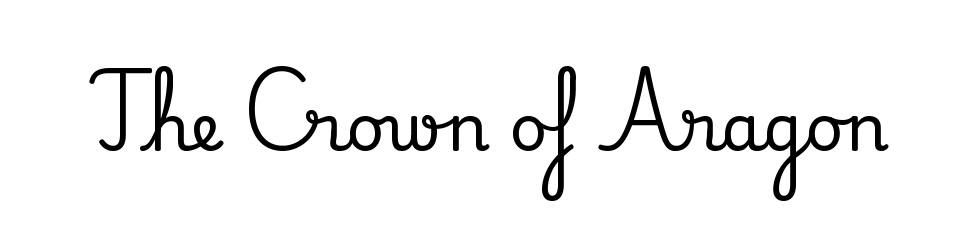
The glyphs are unaccompanied by any horizontal stroke below them. Examine the stroke ends and you'll spot serifs. In terms of posture, this sample is upright. Looks like regular typesetting: each glyph gets only the width it needs.
